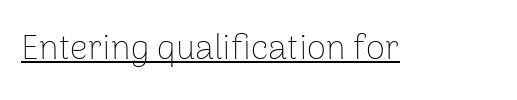
The image shows 35 px thin sans-serif type, upright; set normal letter spacing, underlined; low stroke contrast and a medium x-height.
